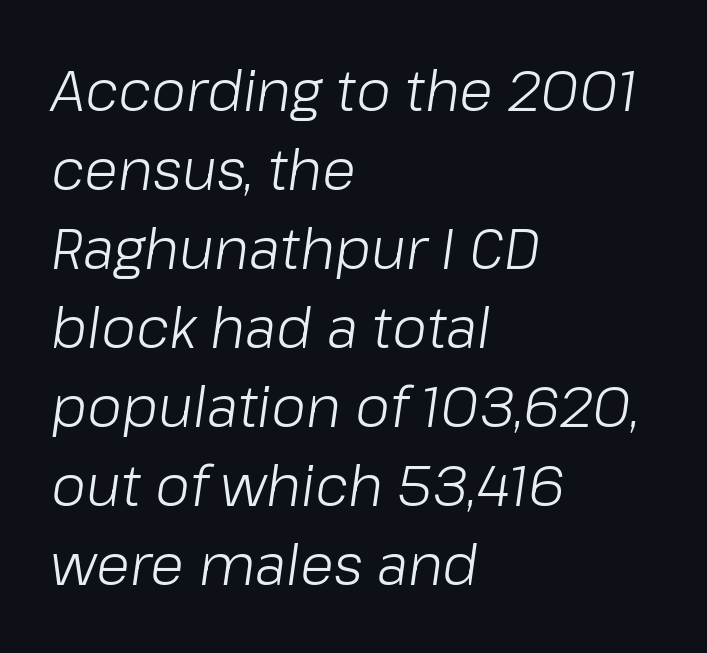
The space directly below the letters is spotless. The rendering uses natural spacing where letterforms have individual widths. Honestly, the row spacing looks completely unremarkable. Compared with ordinary roman type, these characters are visibly tilted.
